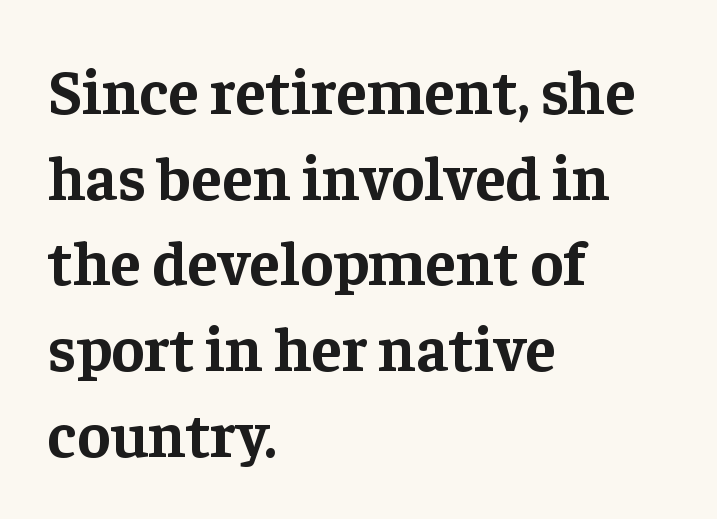
Q: Is the text bold? A: Yes.
Q: Is the text italic (slanted)? A: No, it is upright.
Q: Is the typeface a serif or a sans-serif typeface? A: Serif.
Q: Is the text underlined? A: No.
Q: How is the paragraph aligned? A: Left-aligned.
Q: Is the spacing between letters normal or unusually wide? A: Normal.
Q: Is the spacing between lines tight, normal or loose? A: Normal.
Q: Width (condensed, normal, or wide)? A: Normal.
Q: Stroke contrast? A: Low.
Q: x-height? A: Medium.
Q: Monospaced? A: No.
